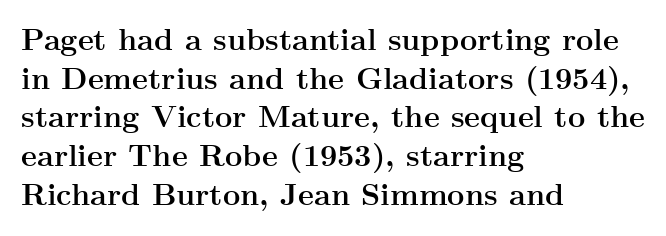
Standard letterfit; no display-style spreading of the glyphs. The words here are not underlined. Successive baselines arrive at the customary interval. Note the varied advance widths — an 'i' is clearly narrower than an 'm'. The lettering stays uniformly vertical, giving the passage a roman look. These lines carry a lot of weight — the face is fully bold.
